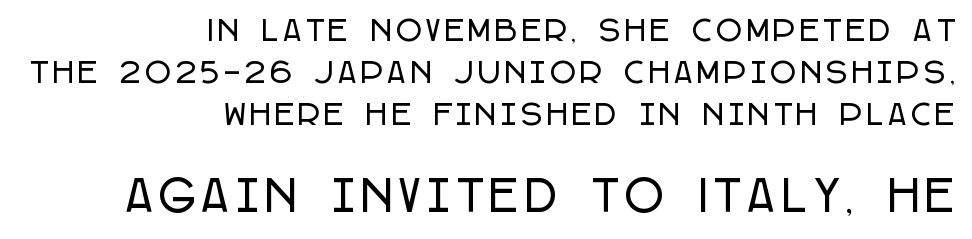
{"serif": "no", "italic": "no", "width": "condensed", "stroke_contrast": "low", "x_height": "large", "monospaced": "no", "underline": "no", "align": "right", "line_spacing": "normal", "line_spacing_ratio": 1.5, "larger_block": "second", "size_ratio": 1.5, "glyph_px": 42}
